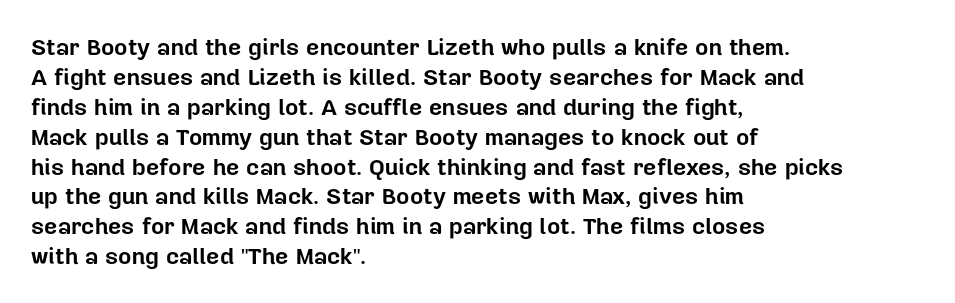
Q: Is the text bold? A: Yes.
Q: Is the text italic (slanted)? A: No, it is upright.
Q: Is the text underlined? A: No.
Q: How is the paragraph aligned? A: Left-aligned.
Q: Is the spacing between letters normal or unusually wide? A: Normal.
Q: Is the spacing between lines tight, normal or loose? A: Normal.
